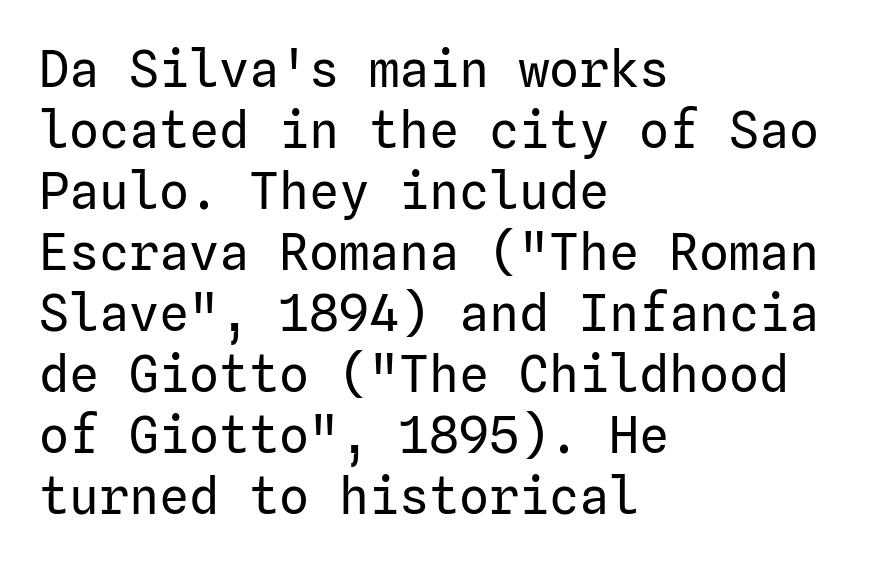
Q: Is the text bold? A: No.
Q: Is the text italic (slanted)? A: No, it is upright.
Q: Is the typeface a serif or a sans-serif typeface? A: Sans-serif.
Q: Is the text underlined? A: No.
Q: How is the paragraph aligned? A: Left-aligned.
Q: Is the spacing between letters normal or unusually wide? A: Normal.
Q: Width (condensed, normal, or wide)? A: Normal.
Q: Stroke contrast? A: Low.
Q: x-height? A: Medium.
